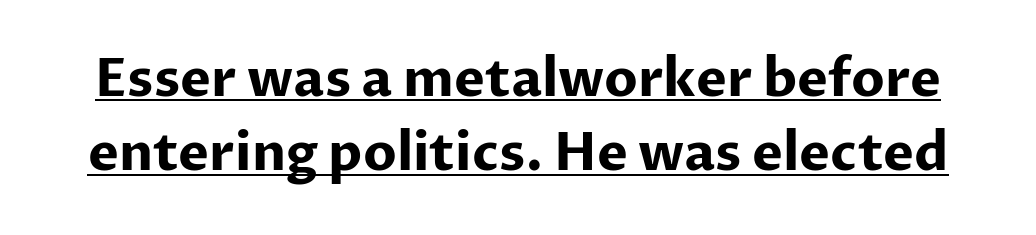
{"serif": "no", "italic": "no", "bold": "yes", "weight": "bold", "width": "normal", "stroke_contrast": "low", "x_height": "medium", "monospaced": "no", "underline": "yes", "line_spacing": "normal", "line_spacing_ratio": 1.43, "letter_spacing": "normal", "letter_spacing_em": 0.0, "glyph_px": 52}
